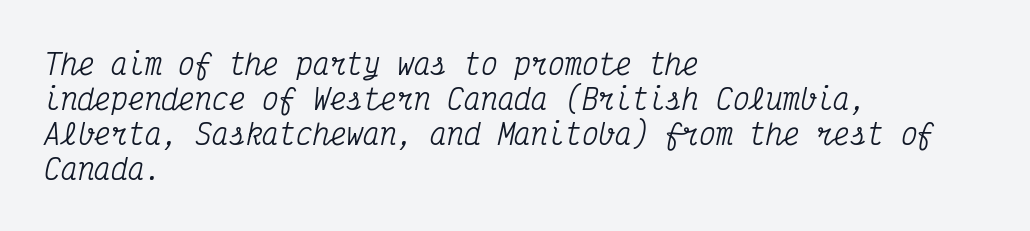
Baseline-to-baseline distance is the conventional proportion of letter height. Observe the lean: these are italic letterforms. Is this a fixed-width face? Yes — each glyph sits in an identical cell. Old-style or modern, the face here clearly has serifs. This sample uses plain, unmodified letter spacing.
